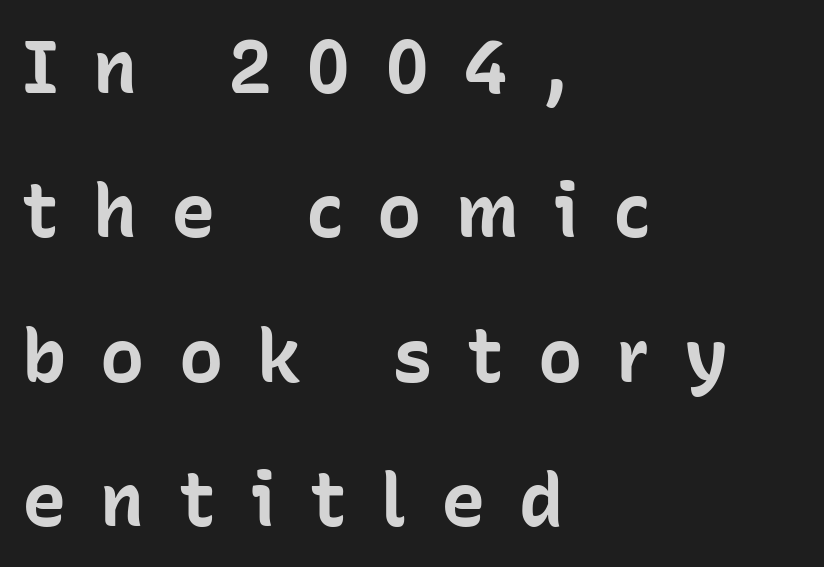
Q: Is the text bold? A: Yes.
Q: Is the text italic (slanted)? A: No, it is upright.
Q: Is the typeface a serif or a sans-serif typeface? A: Sans-serif.
Q: Is the text underlined? A: No.
Q: How is the paragraph aligned? A: Left-aligned.
Q: Is the spacing between letters normal or unusually wide? A: Unusually wide.
Q: Is the spacing between lines tight, normal or loose? A: Loose.
Q: Width (condensed, normal, or wide)? A: Normal.
Q: Stroke contrast? A: Low.
Q: x-height? A: Medium.
Q: Monospaced? A: No.
